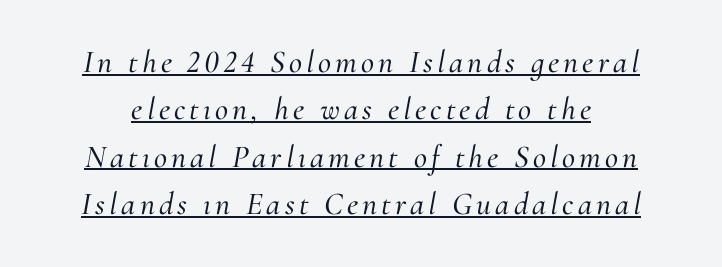
Q: Is the text italic (slanted)? A: Yes, it leans right by about 10 degrees.
Q: Is the typeface a serif or a sans-serif typeface? A: Serif.
Q: Is the text underlined? A: Yes.
Q: Is the spacing between lines tight, normal or loose? A: Normal.
Q: Width (condensed, normal, or wide)? A: Normal.
Q: Stroke contrast? A: Medium.
Q: x-height? A: Small.
Q: Monospaced? A: No.
